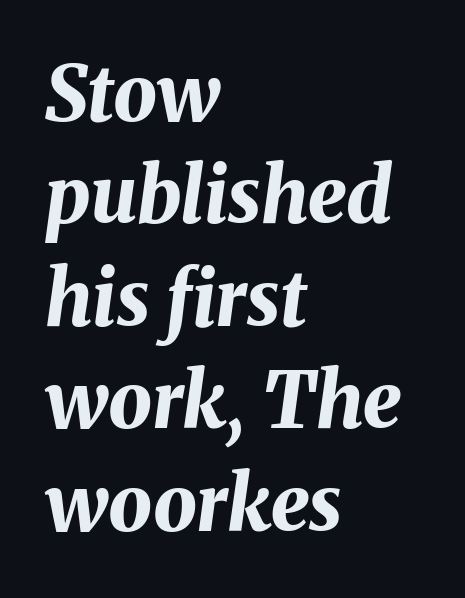
{"italic": "yes", "lean": "right", "slant_degrees": 8, "bold": "yes", "weight": "bold", "width": "normal", "stroke_contrast": "medium", "x_height": "medium", "monospaced": "no", "underline": "no", "align": "left", "line_spacing": "normal", "line_spacing_ratio": 1.33, "letter_spacing": "normal", "letter_spacing_em": 0.0, "glyph_px": 77}
